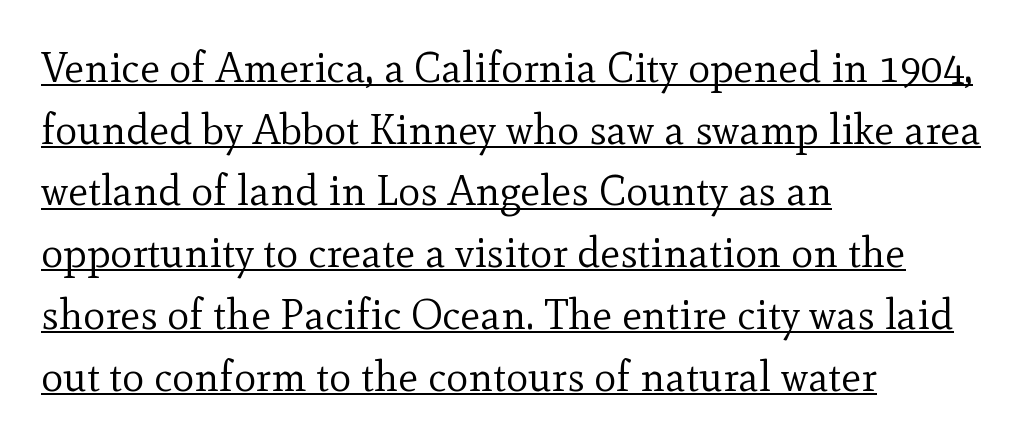
Q: Is the text bold? A: No.
Q: Is the text italic (slanted)? A: No, it is upright.
Q: Is the typeface a serif or a sans-serif typeface? A: Serif.
Q: Is the text underlined? A: Yes.
Q: How is the paragraph aligned? A: Left-aligned.
Q: Is the spacing between letters normal or unusually wide? A: Normal.
Q: Is the spacing between lines tight, normal or loose? A: Normal.
Q: Width (condensed, normal, or wide)? A: Normal.
Q: x-height? A: Small.
Q: Monospaced? A: No.
